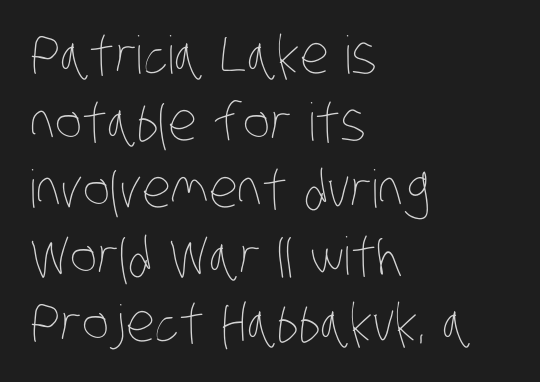
{"bold": "no", "weight": "thin", "width": "condensed", "stroke_contrast": "low", "x_height": "large", "monospaced": "no", "underline": "no", "align": "left", "line_spacing": "normal", "line_spacing_ratio": 1.29, "letter_spacing": "normal", "letter_spacing_em": 0.0, "glyph_px": 52}
